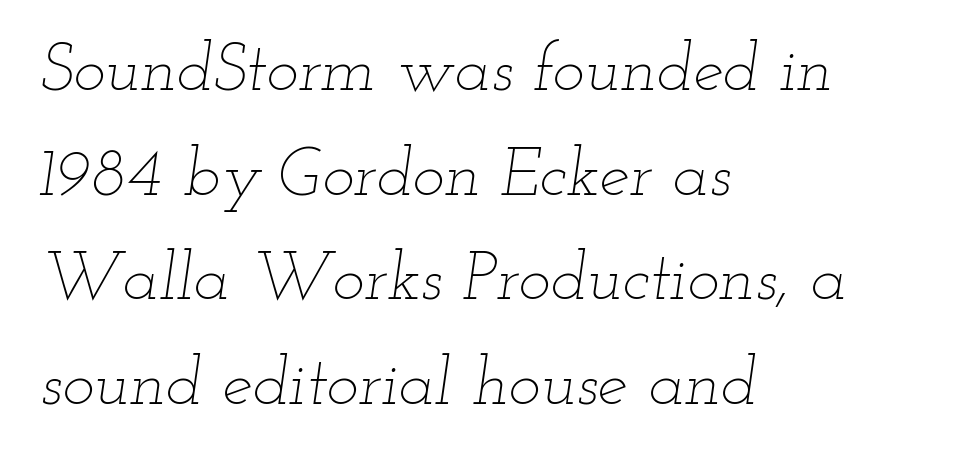
Q: Is the text bold? A: No.
Q: Is the text italic (slanted)? A: Yes, it leans right by about 12 degrees.
Q: Is the text underlined? A: No.
Q: How is the paragraph aligned? A: Left-aligned.
Q: Is the spacing between letters normal or unusually wide? A: Normal.
Q: Is the spacing between lines tight, normal or loose? A: Normal.
Q: Width (condensed, normal, or wide)? A: Wide.
Q: Stroke contrast? A: Low.
Q: x-height? A: Small.
Q: Monospaced? A: No.
